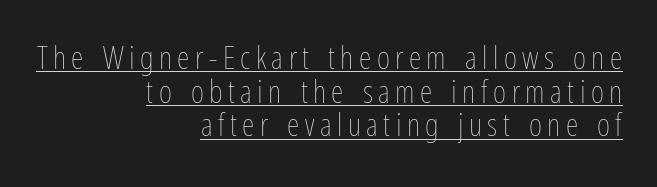
Q: Is the text bold? A: No.
Q: Is the text italic (slanted)? A: No, it is upright.
Q: Is the text underlined? A: Yes.
Q: How is the paragraph aligned? A: Right-aligned.
Q: Is the spacing between lines tight, normal or loose? A: Tight.
Q: Width (condensed, normal, or wide)? A: Condensed.
Q: Stroke contrast? A: Low.
Q: x-height? A: Medium.
Q: Monospaced? A: No.
